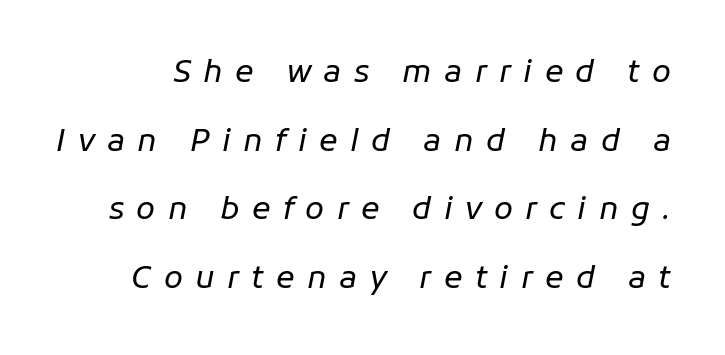
Q: Is the text bold? A: No.
Q: Is the text italic (slanted)? A: Yes, it leans right by about 11 degrees.
Q: Is the text underlined? A: No.
Q: Is the spacing between letters normal or unusually wide? A: Unusually wide.
Q: Is the spacing between lines tight, normal or loose? A: Loose.
Q: Width (condensed, normal, or wide)? A: Normal.
Q: Stroke contrast? A: Low.
Q: x-height? A: Medium.
Q: Monospaced? A: No.
